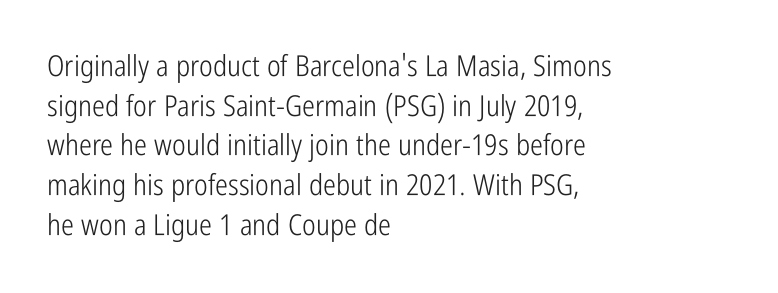
{"serif": "no", "italic": "no", "bold": "no", "weight": "light", "width": "condensed", "stroke_contrast": "low", "x_height": "medium", "monospaced": "no", "underline": "no", "align": "left", "line_spacing": "normal", "line_spacing_ratio": 1.37, "letter_spacing": "normal", "letter_spacing_em": 0.0, "glyph_px": 29}
